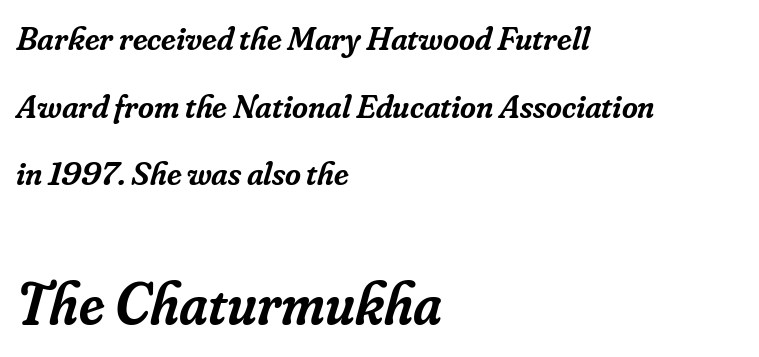
{"serif": "yes", "italic": "yes", "lean": "right", "slant_degrees": 16, "bold": "semi", "weight": "semibold", "width": "normal", "stroke_contrast": "low", "x_height": "small", "monospaced": "no", "underline": "no", "align": "left", "line_spacing": "loose", "line_spacing_ratio": 1.99, "letter_spacing": "normal", "letter_spacing_em": 0.0, "larger_block": "second", "size_ratio": 1.74, "glyph_px": 59}
